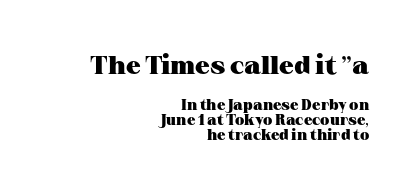
Q: Is the text bold? A: Yes.
Q: Is the text italic (slanted)? A: No, it is upright.
Q: Is the text underlined? A: No.
Q: How is the paragraph aligned? A: Right-aligned.
Q: Is the spacing between letters normal or unusually wide? A: Normal.
Q: Is the spacing between lines tight, normal or loose? A: Tight.
Q: Which block of text is set in a larger size, the first (top) or the second (bottom)? A: The first (top) one.
